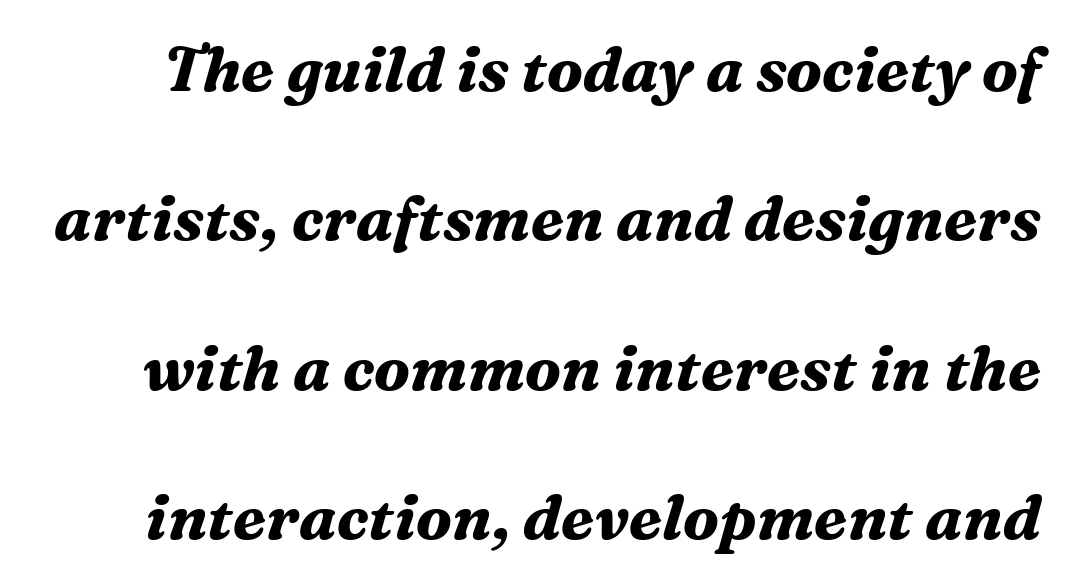
{"serif": "yes", "italic": "yes", "lean": "right", "slant_degrees": 16, "bold": "yes", "weight": "bold", "width": "normal", "stroke_contrast": "medium", "x_height": "medium", "monospaced": "no", "underline": "no", "line_spacing": "loose", "line_spacing_ratio": 2.41, "letter_spacing": "normal", "letter_spacing_em": 0.0, "glyph_px": 62}
